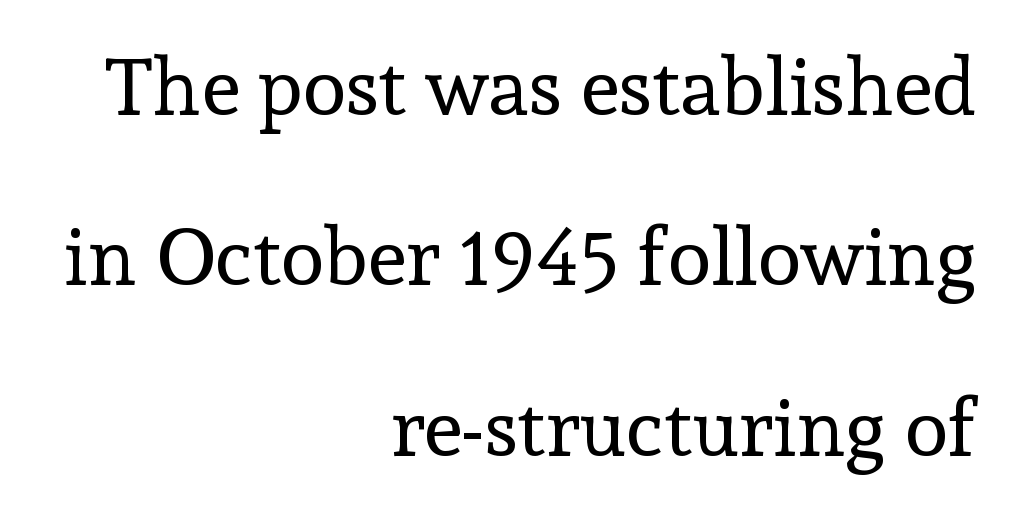
{"serif": "yes", "italic": "no", "bold": "no", "weight": "regular", "width": "normal", "x_height": "medium", "monospaced": "no", "underline": "no", "align": "right", "line_spacing": "loose", "line_spacing_ratio": 2.13, "letter_spacing": "normal", "letter_spacing_em": 0.0, "glyph_px": 80}
